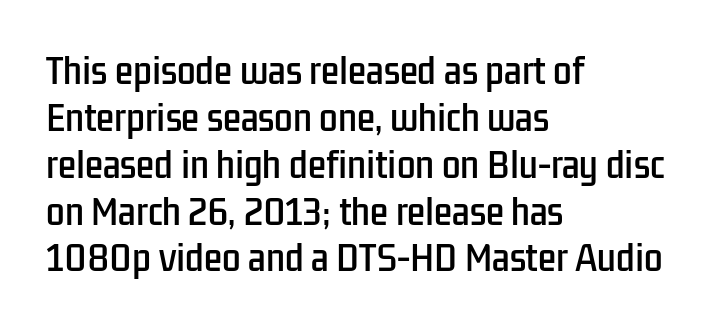
The gap between lines stays unmarked. These lines are set flush left with a ragged right edge. Summary of vertical rhythm: regular, with standard interline spacing. Think of a printed novel: that variable character pitch is what you see here.
